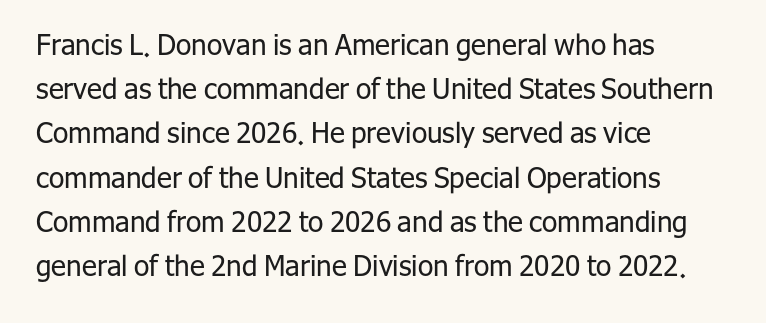
Q: Is the text bold? A: No.
Q: Is the text italic (slanted)? A: No, it is upright.
Q: Is the typeface a serif or a sans-serif typeface? A: Sans-serif.
Q: Is the text underlined? A: No.
Q: How is the paragraph aligned? A: Left-aligned.
Q: Is the spacing between letters normal or unusually wide? A: Normal.
Q: Is the spacing between lines tight, normal or loose? A: Normal.
Q: Width (condensed, normal, or wide)? A: Normal.
Q: Stroke contrast? A: Low.
Q: x-height? A: Medium.
Q: Monospaced? A: No.
